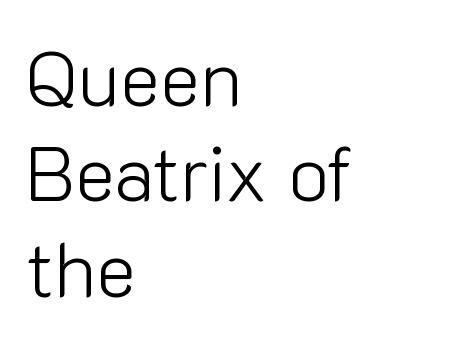
Observe the ordinary spacing: letters are neighbours, not strangers. Typeset ragged right — the left edge is the straight one. You could not count columns in this text — the font is proportionally spaced. Check where the strokes stop: nothing finishes them off — pure sans. Style check: upright.
